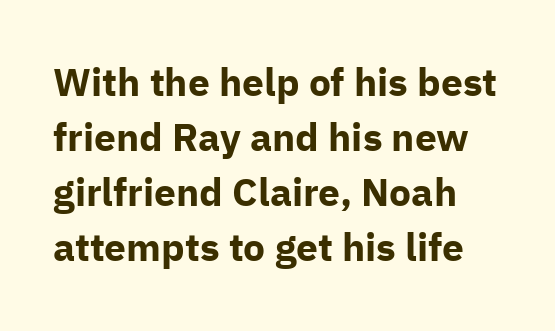
Style check: upright. Descenders hang freely into open space. One glance says typical: line gaps are just what's usual. This sample is left-justified, so line endings fall wherever the words run out. Does the type have serifs? No, each stem ends abruptly. Heavy-handed strokes throughout: this text is bold.
